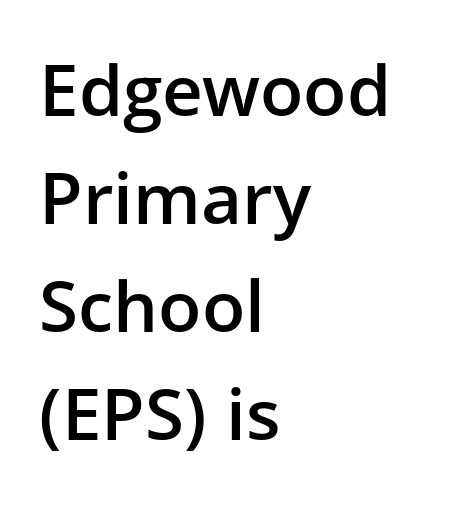
The image shows 71 px semibold sans-serif type, upright; set left-aligned, normal line spacing (1.52x), normal letter spacing, not underlined; low stroke contrast and a medium x-height.
